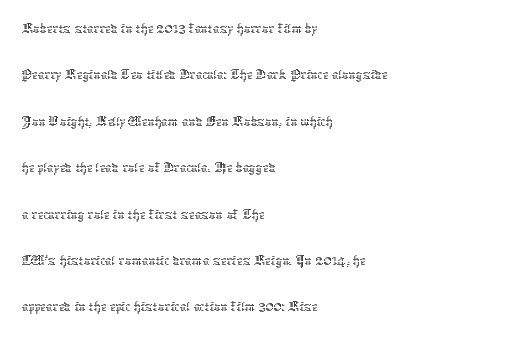
Tall strokes in this sample are plumb rather than angled. In CSS terms this would be text-align: left. Characters follow at the spacing the type designer built in. The strip under each line holds only bare page. Compared with a typical body face, this is equally light or lighter still.
